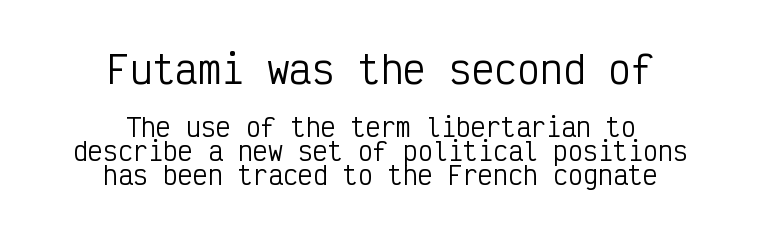
{"serif": "no", "italic": "no", "bold": "no", "weight": "regular", "width": "condensed", "stroke_contrast": "low", "x_height": "medium", "monospaced": "yes", "underline": "no", "align": "center", "line_spacing": "tight", "line_spacing_ratio": 0.96, "letter_spacing": "normal", "letter_spacing_em": 0.0, "larger_block": "first", "size_ratio": 1.52, "glyph_px": 38}
